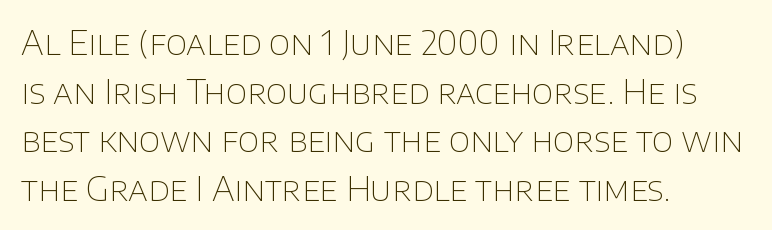
Bare-footed words on every line. Think of a printed novel: that variable character pitch is what you see here. Unlike a traditional serif, this face leaves its strokes unadorned. The face looks like a standard text weight, possibly lighter. Do the letters lean? They stand straight.
